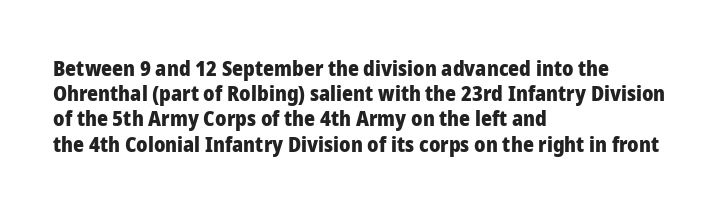
Q: Is the text bold? A: Yes.
Q: Is the text italic (slanted)? A: No, it is upright.
Q: Is the text underlined? A: No.
Q: How is the paragraph aligned? A: Left-aligned.
Q: Is the spacing between letters normal or unusually wide? A: Normal.
